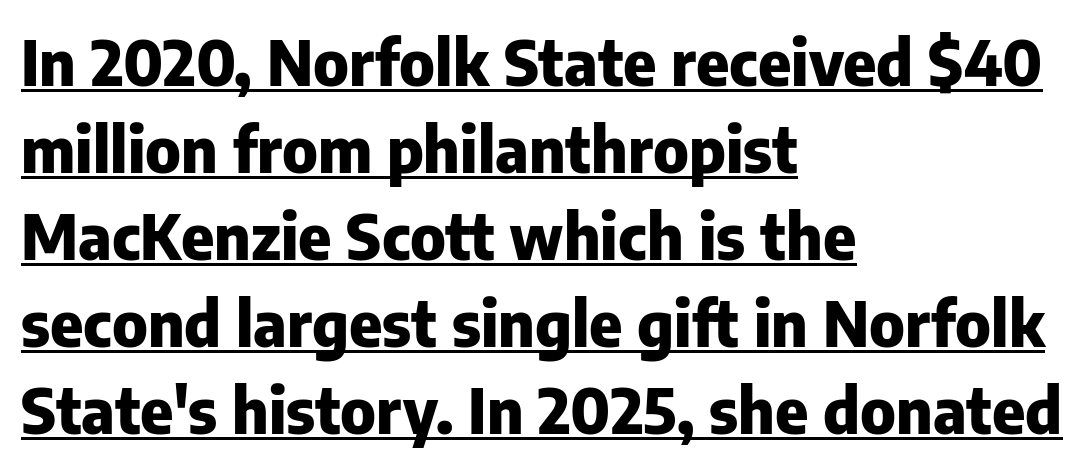
Style check: upright. The letters advance in unequal steps, a hallmark of proportional type. The rendering anchors every line to the left-hand side. The rendering uses a moderate line-height, typical for paragraphs. The letterforms sit shoulder to shoulder at normal distance.
